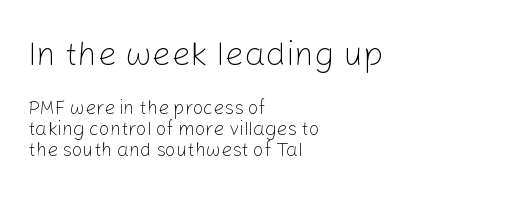
The image shows 34 px light sans-serif type, upright; set left-aligned, tight line spacing (1.11x), normal letter spacing, not underlined; the first (top) block is 1.79x larger; low stroke contrast and a medium x-height.
